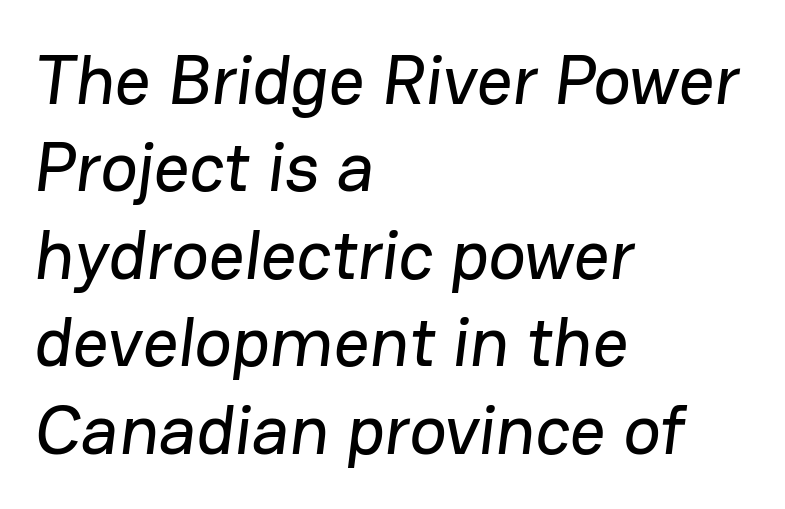
The image shows 70 px sans-serif type; set left-aligned, normal line spacing (1.25x), normal letter spacing, not underlined; low stroke contrast and a medium x-height.
